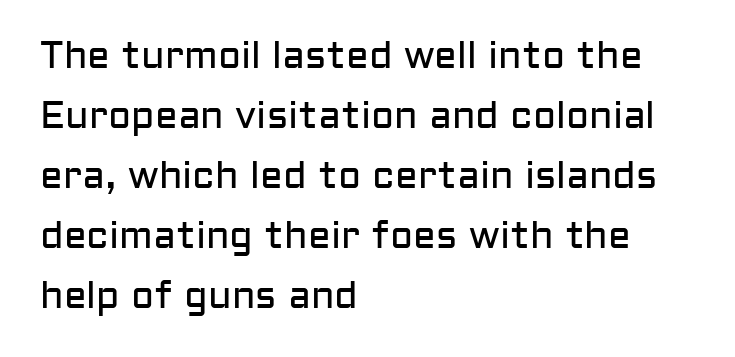
Rows of type keep a routine distance in the vertical direction. The face used here is proportionally spaced, like ordinary book or web type. A roman cut, with each character standing at attention. All the whitespace from short lines collects on the right.
